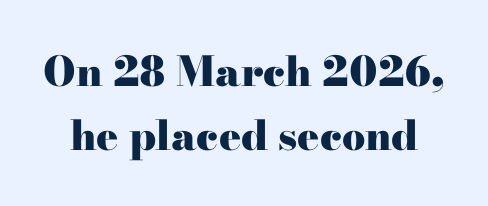
{"serif": "yes", "italic": "no", "bold": "yes", "weight": "heavy", "width": "wide", "stroke_contrast": "high", "x_height": "small", "monospaced": "no", "underline": "no", "line_spacing": "normal", "line_spacing_ratio": 1.55, "letter_spacing": "normal", "letter_spacing_em": 0.0, "glyph_px": 41}
